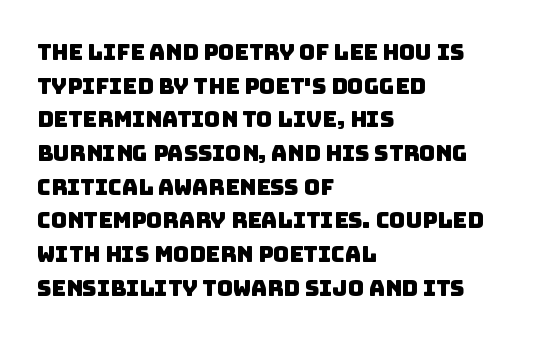
{"underline": "no", "align": "left", "line_spacing": "normal", "line_spacing_ratio": 1.53, "letter_spacing": "normal", "letter_spacing_em": 0.0, "glyph_px": 22}
